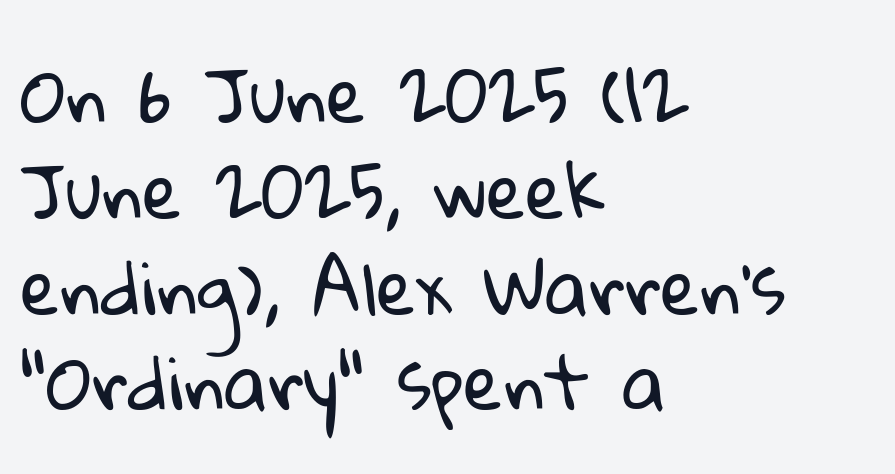
Note the varied advance widths — an 'i' is clearly narrower than an 'm'. There is no visible air inserted between adjacent glyphs. Notice how the passage keeps a crisp vertical edge on the left only. Check where the strokes stop: nothing finishes them off — pure sans.
